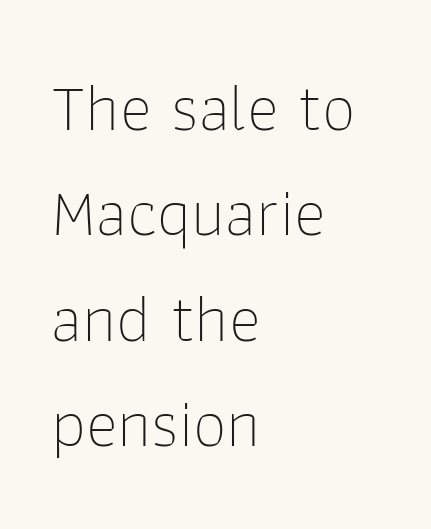
Q: Is the text bold? A: No.
Q: Is the text italic (slanted)? A: No, it is upright.
Q: Is the typeface a serif or a sans-serif typeface? A: Sans-serif.
Q: Is the text underlined? A: No.
Q: How is the paragraph aligned? A: Left-aligned.
Q: Is the spacing between letters normal or unusually wide? A: Normal.
Q: Is the spacing between lines tight, normal or loose? A: Normal.
Q: Width (condensed, normal, or wide)? A: Normal.
Q: Stroke contrast? A: Low.
Q: x-height? A: Medium.
Q: Monospaced? A: No.
